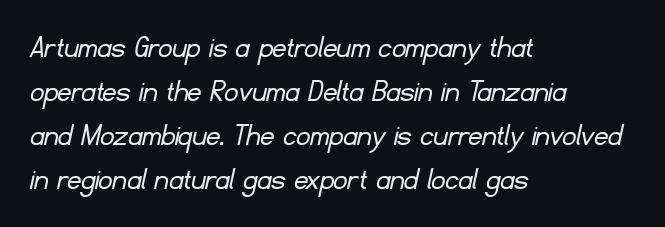
{"serif": "no", "bold": "no", "weight": "light", "width": "normal", "stroke_contrast": "low", "x_height": "small", "monospaced": "no", "underline": "no", "align": "left", "line_spacing": "normal", "line_spacing_ratio": 1.29, "letter_spacing": "normal", "letter_spacing_em": 0.0, "glyph_px": 34}
